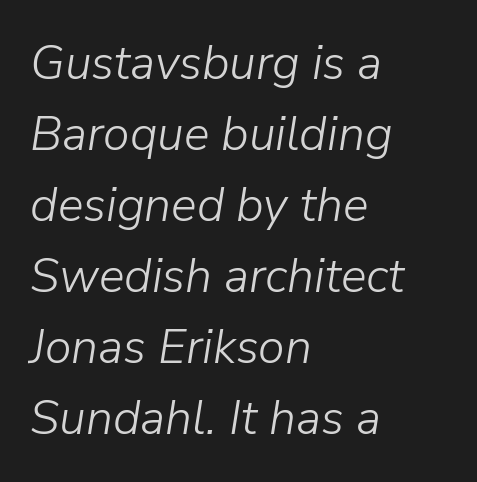
The image shows 48 px light type, italic (leaning right); set left-aligned, normal line spacing (1.48x), normal letter spacing, not underlined; low stroke contrast and a medium x-height.
